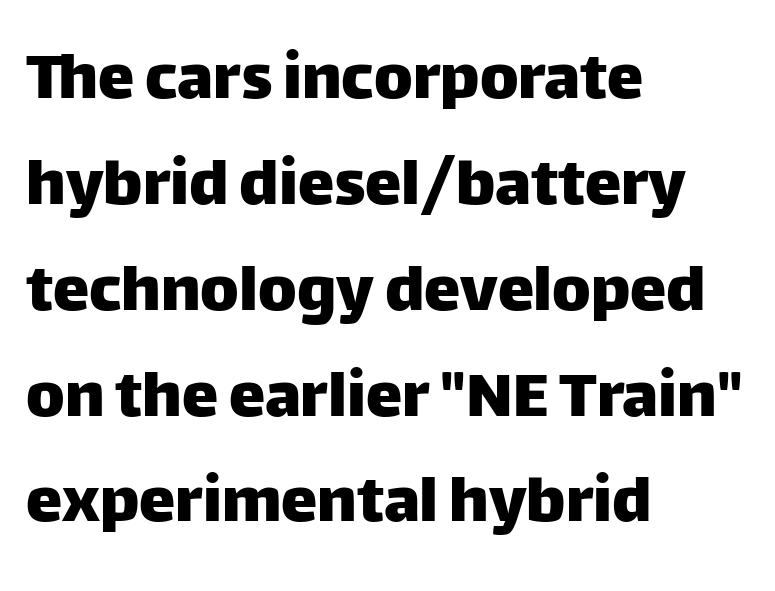
The image shows 73 px sans-serif type, upright; set left-aligned, normal line spacing (1.45x), normal letter spacing, not underlined; low stroke contrast and a large x-height.
